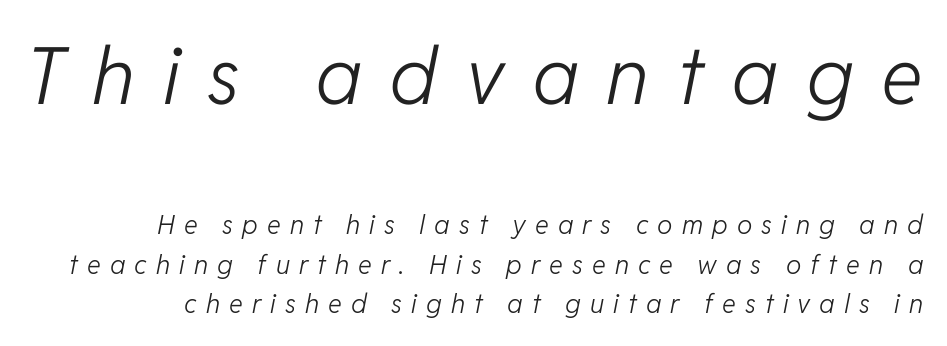
The passage shown is typed in a proportional face where columns would drift. The gap between lines stays unmarked. The passage shown has open, widely tracked lettering throughout. The specimen reads as italic at a glance.
